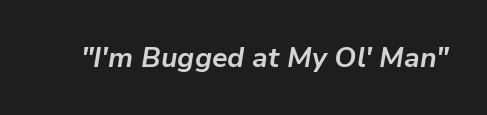
The image shows 28 px bold type, italic (leaning right); set normal letter spacing, not underlined; low stroke contrast and a medium x-height.
